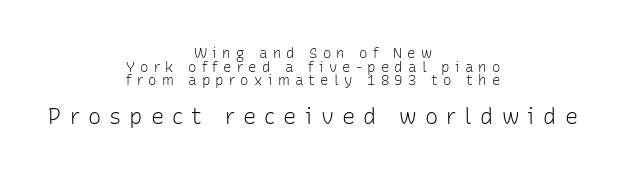
{"italic": "no", "bold": "no", "underline": "no", "align": "center", "line_spacing": "tight", "line_spacing_ratio": 0.98, "letter_spacing": "wide", "letter_spacing_em": 0.37, "larger_block": "second", "size_ratio": 1.57, "glyph_px": 22}
